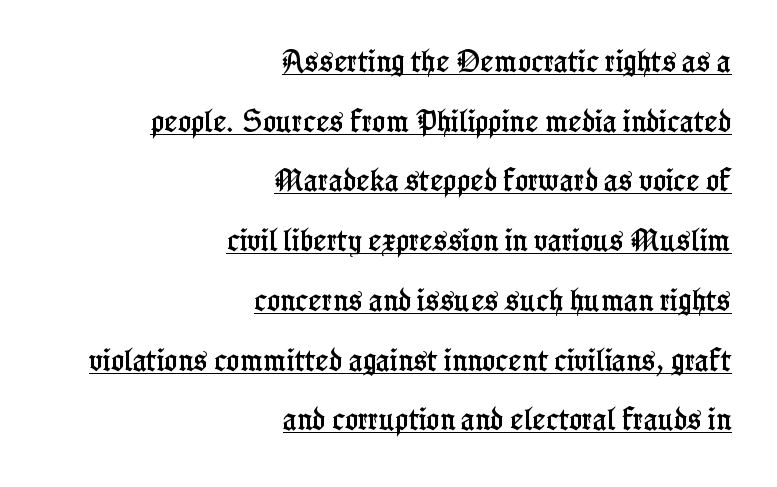
Q: Is the text italic (slanted)? A: No, it is upright.
Q: Is the text underlined? A: Yes.
Q: How is the paragraph aligned? A: Right-aligned.
Q: Is the spacing between letters normal or unusually wide? A: Normal.
Q: Is the spacing between lines tight, normal or loose? A: Loose.
